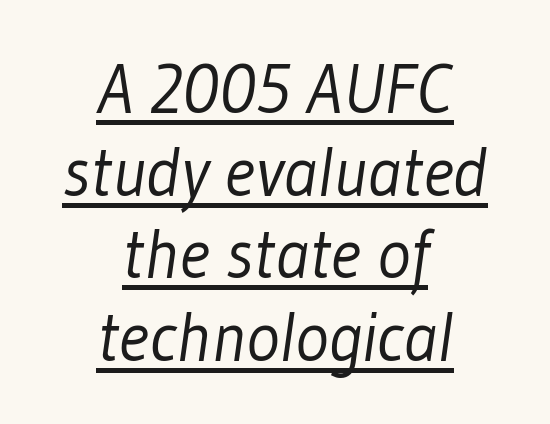
Notice how the passage keeps no hard edge, just a central spine. There is no visible air inserted between adjacent glyphs. You can see a thin bar hugging the bottom of the glyphs. On a weight scale, this lands at 450 or below.
